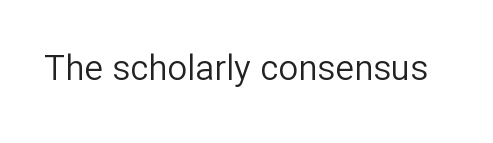
Q: Is the text bold? A: No.
Q: Is the text italic (slanted)? A: No, it is upright.
Q: Is the typeface a serif or a sans-serif typeface? A: Sans-serif.
Q: Is the text underlined? A: No.
Q: Is the spacing between letters normal or unusually wide? A: Normal.
Q: Width (condensed, normal, or wide)? A: Normal.
Q: Stroke contrast? A: Low.
Q: x-height? A: Medium.
Q: Monospaced? A: No.
